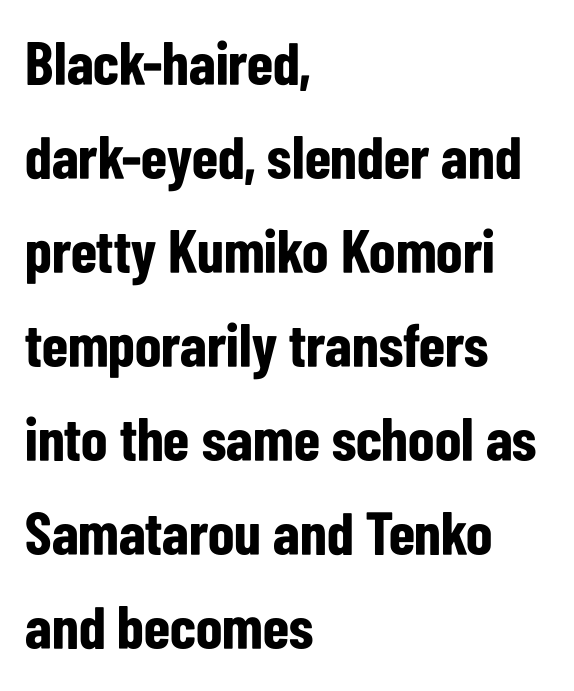
Q: Is the text bold? A: Yes.
Q: Is the text italic (slanted)? A: No, it is upright.
Q: Is the typeface a serif or a sans-serif typeface? A: Sans-serif.
Q: Is the text underlined? A: No.
Q: How is the paragraph aligned? A: Left-aligned.
Q: Is the spacing between letters normal or unusually wide? A: Normal.
Q: Is the spacing between lines tight, normal or loose? A: Normal.
Q: Width (condensed, normal, or wide)? A: Condensed.
Q: Stroke contrast? A: Low.
Q: x-height? A: Medium.
Q: Monospaced? A: No.
